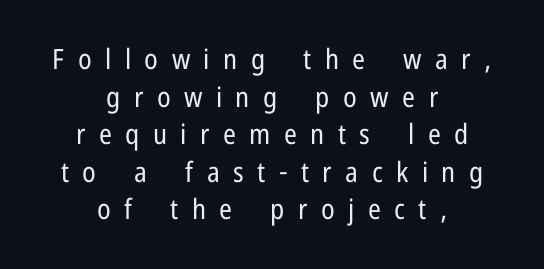
These lines are centered, leaving both edges ragged. Clear beneath every line of the passage. No letter is thick-stroked: the sample isn't bold. In terms of letterspacing, this is a distinctly airy, spread setting. Posture: vertical. The space between consecutive lines is moderate.
